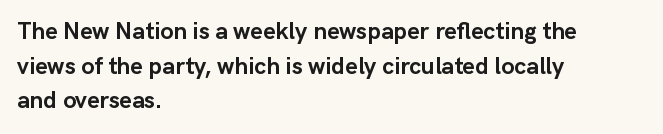
The image shows 24 px bold type, upright; set left-aligned, normal line spacing (1.44x), normal letter spacing, not underlined.
